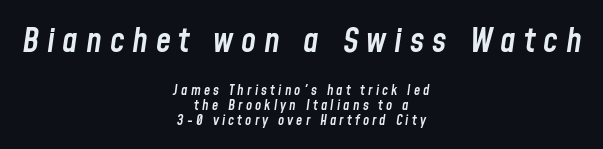
Q: Is the text bold? A: Semi-bold.
Q: Is the text italic (slanted)? A: Yes, it leans right by about 8 degrees.
Q: Is the text underlined? A: No.
Q: How is the paragraph aligned? A: Centered.
Q: Is the spacing between letters normal or unusually wide? A: Unusually wide.
Q: Is the spacing between lines tight, normal or loose? A: Tight.
Q: Which block of text is set in a larger size, the first (top) or the second (bottom)? A: The first (top) one.
Q: Width (condensed, normal, or wide)? A: Condensed.
Q: Stroke contrast? A: Low.
Q: x-height? A: Medium.
Q: Monospaced? A: No.
